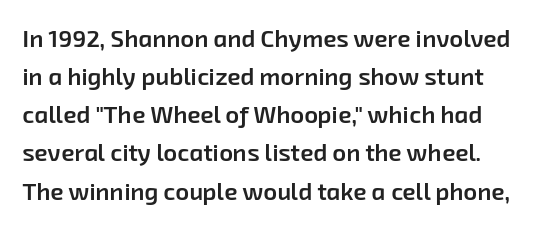
Lines of text with bare space underneath. Leading matches the norm, producing a regular column. Words appear dense and cohesive because spacing is normal. Set as a demibold, roughly 600 on the weight scale.
